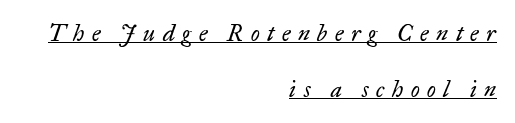
{"italic": "yes", "lean": "right", "slant_degrees": 17, "bold": "no", "underline": "yes", "align": "right", "line_spacing": "loose", "line_spacing_ratio": 2.42, "letter_spacing": "wide", "letter_spacing_em": 0.33, "glyph_px": 23}
